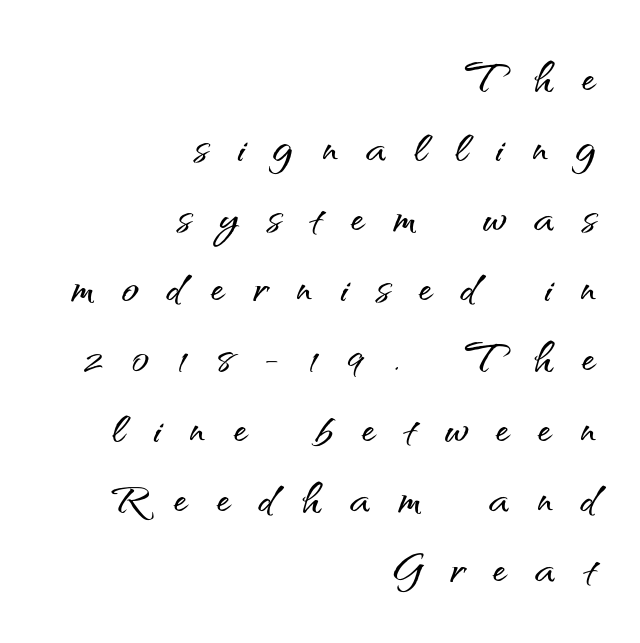
The image shows 57 px sans-serif type; set right-aligned, line spacing 1.23x, unusually wide letter spacing (+0.5 em), not underlined; medium stroke contrast and a small x-height.
